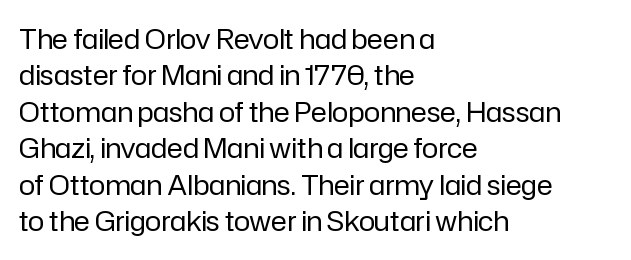
Q: Is the text bold? A: No.
Q: Is the text italic (slanted)? A: No, it is upright.
Q: Is the text underlined? A: No.
Q: How is the paragraph aligned? A: Left-aligned.
Q: Is the spacing between letters normal or unusually wide? A: Normal.
Q: Is the spacing between lines tight, normal or loose? A: Normal.
